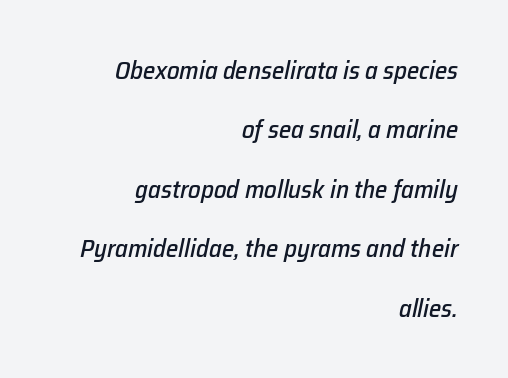
The image shows 25 px text type, italic (leaning right); set right-aligned, loose line spacing (2.38x), normal letter spacing, not underlined.
